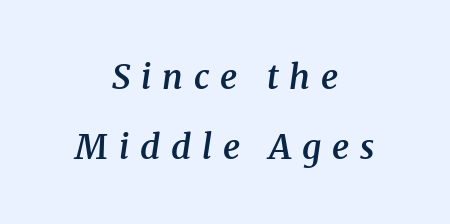
{"serif": "yes", "italic": "yes", "lean": "right", "slant_degrees": 8, "bold": "semi", "weight": "semibold", "width": "normal", "stroke_contrast": "medium", "x_height": "medium", "monospaced": "no", "underline": "no", "align": "center", "line_spacing": "loose", "line_spacing_ratio": 2.05, "letter_spacing": "wide", "letter_spacing_em": 0.32, "glyph_px": 34}
